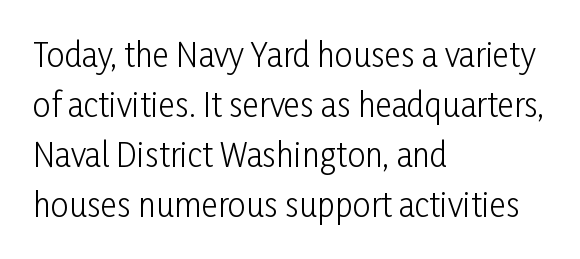
Q: Is the text bold? A: No.
Q: Is the text italic (slanted)? A: No, it is upright.
Q: Is the typeface a serif or a sans-serif typeface? A: Sans-serif.
Q: Is the text underlined? A: No.
Q: How is the paragraph aligned? A: Left-aligned.
Q: Is the spacing between letters normal or unusually wide? A: Normal.
Q: Is the spacing between lines tight, normal or loose? A: Normal.
Q: Width (condensed, normal, or wide)? A: Condensed.
Q: Stroke contrast? A: Low.
Q: x-height? A: Medium.
Q: Monospaced? A: No.
